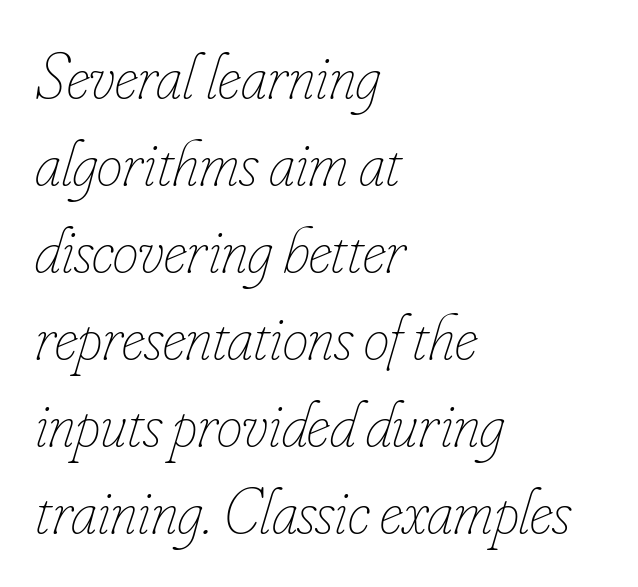
The image shows 65 px thin, condensed type, italic (leaning right); set left-aligned, normal line spacing (1.34x), normal letter spacing, not underlined; low stroke contrast and a small x-height.
